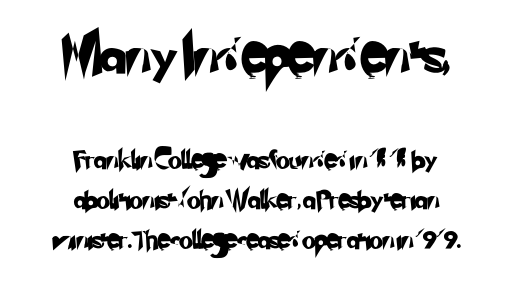
Q: Is the typeface a serif or a sans-serif typeface? A: Sans-serif.
Q: Is the text underlined? A: No.
Q: Is the spacing between letters normal or unusually wide? A: Normal.
Q: Is the spacing between lines tight, normal or loose? A: Loose.
Q: Which block of text is set in a larger size, the first (top) or the second (bottom)? A: The first (top) one.
Q: Width (condensed, normal, or wide)? A: Normal.
Q: Stroke contrast? A: Low.
Q: x-height? A: Small.
Q: Monospaced? A: No.
